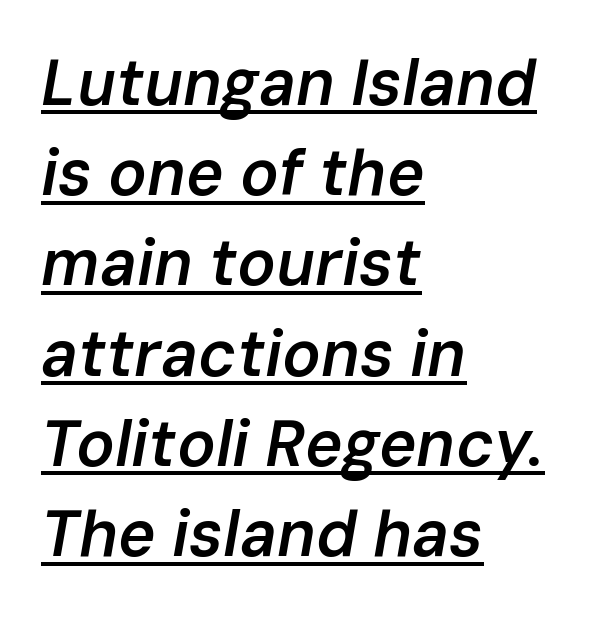
The image shows 64 px semibold type, italic (leaning right); set left-aligned, normal line spacing (1.41x), normal letter spacing, underlined; low stroke contrast and a medium x-height.
